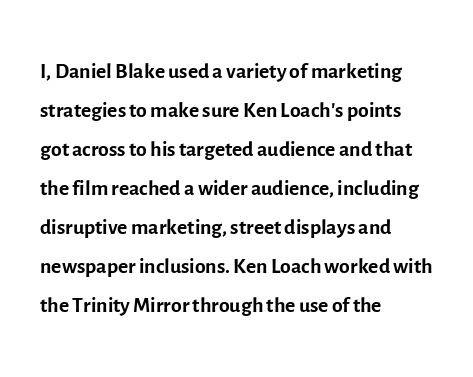
{"serif": "no", "italic": "no", "bold": "no", "weight": "regular", "width": "normal", "x_height": "medium", "monospaced": "no", "underline": "no", "align": "left", "line_spacing": "normal", "line_spacing_ratio": 1.26, "letter_spacing": "normal", "letter_spacing_em": 0.0, "glyph_px": 31}
